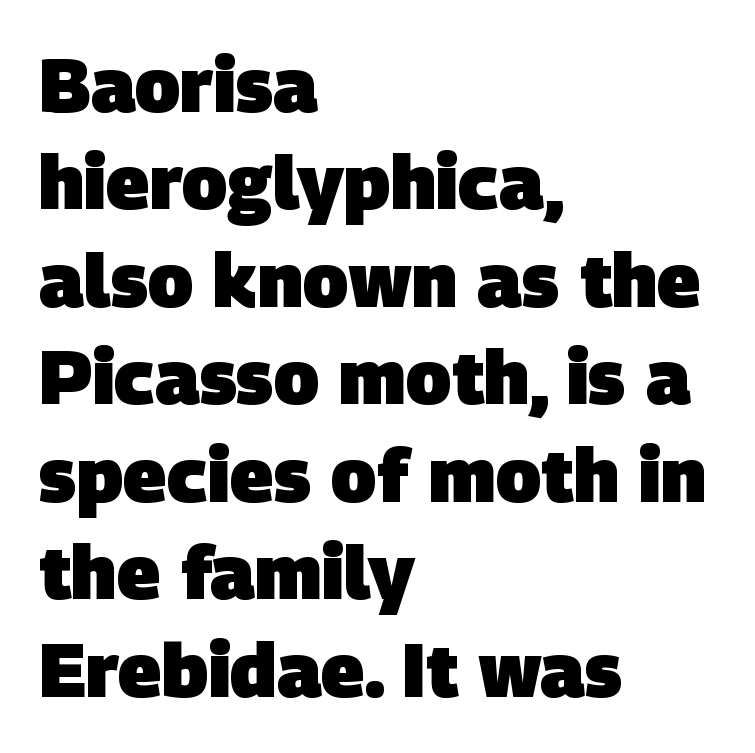
In terms of weight, the rendering is a true, heavy bold. This sample keeps an unexceptional amount of space between lines. Caption: multi-line text, flush left, ragged right. The letters advance in unequal steps, a hallmark of proportional type. The line texture is even and compact thanks to regular tracking.
